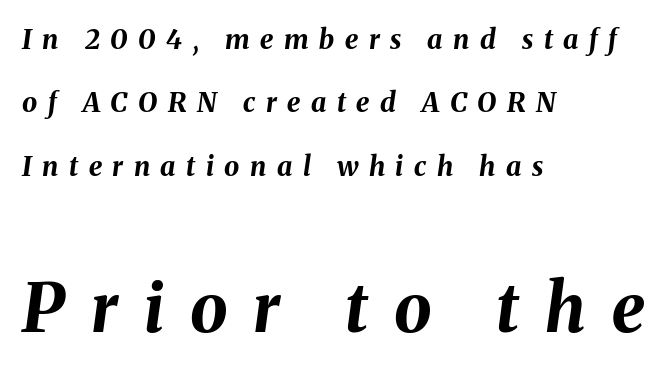
The image shows 67 px bold type, italic (leaning right); set left-aligned, loose line spacing (2.35x), unusually wide letter spacing (+0.39 em), not underlined; the second (bottom) block is 2.48x larger; medium stroke contrast and a medium x-height.
